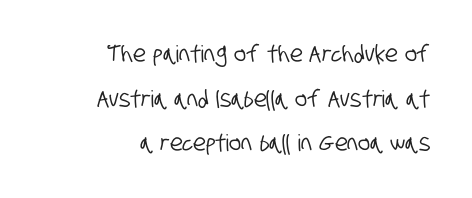
Nothing unusual about the tracking: characters are spaced as the font intends. Caption: multi-line text, flush right, ragged left. In terms of leading, this rendering errs on the spacious side. Honestly, there is no underline to notice here at all.
